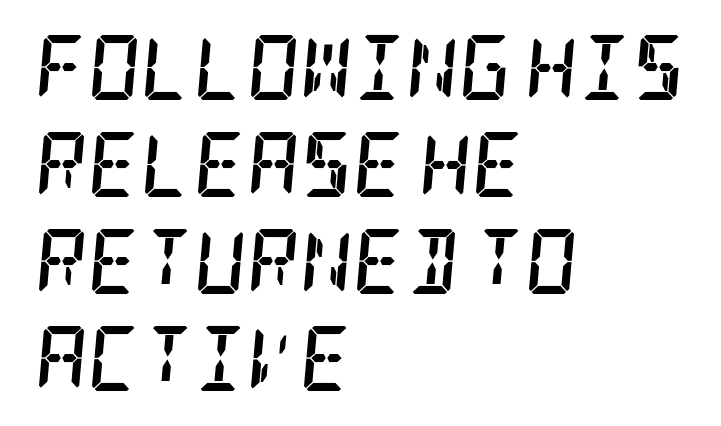
The specimen omits any rule beneath the text block's lines. Caption: multi-line text, flush left, ragged right. Italic? Definitely — the glyphs are oblique. The rendering uses a moderate line-height, typical for paragraphs. The face used here has the dense, thick strokes of a bold.
